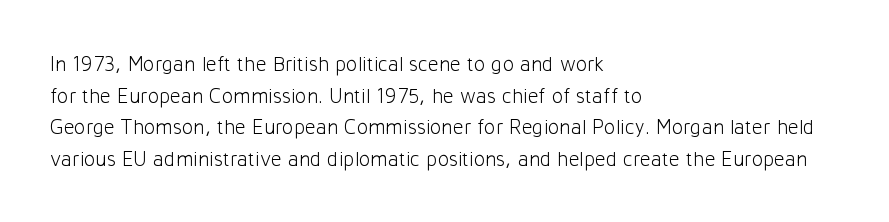
Style check: upright. Leftover space on each line is placed entirely after the last word. The rows are spaced the way most documents space them. The font is comparable to plain body text, perhaps lighter. Honestly, there is no underline to notice here at all. Nobody touched the tracking dial on this one.
